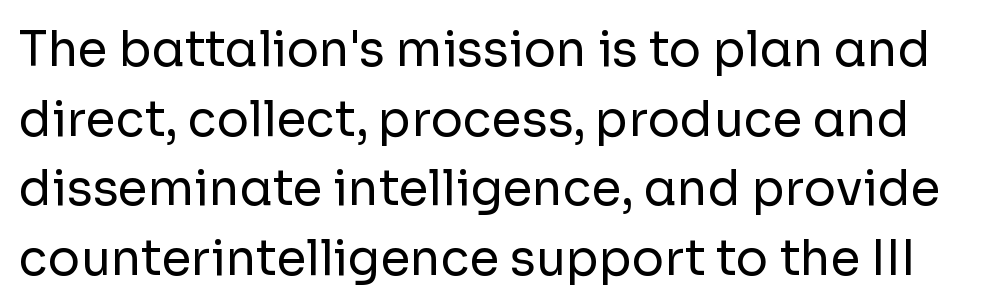
Q: Is the text bold? A: No.
Q: Is the text italic (slanted)? A: No, it is upright.
Q: Is the typeface a serif or a sans-serif typeface? A: Sans-serif.
Q: Is the text underlined? A: No.
Q: Is the spacing between letters normal or unusually wide? A: Normal.
Q: Is the spacing between lines tight, normal or loose? A: Normal.
Q: Width (condensed, normal, or wide)? A: Normal.
Q: Stroke contrast? A: Low.
Q: x-height? A: Medium.
Q: Monospaced? A: No.
